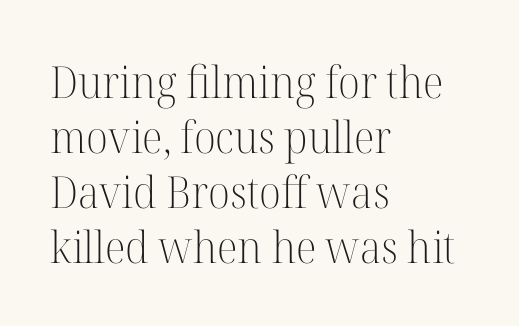
{"serif": "yes", "italic": "no", "bold": "no", "weight": "light", "width": "normal", "stroke_contrast": "high", "x_height": "medium", "monospaced": "no", "underline": "no", "align": "left", "line_spacing": "normal", "line_spacing_ratio": 1.25, "letter_spacing": "normal", "letter_spacing_em": 0.0, "glyph_px": 44}
